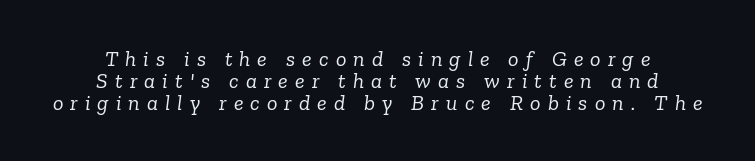
The weight would be labelled regular, book, light, or lighter still. A typesetter would call this heavily tracked-out type. The rag falls on both sides of this text block equally. Interline gaps are noticeably narrow in this sample.
